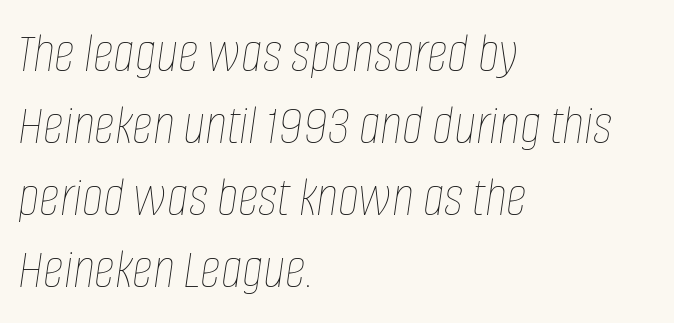
{"italic": "yes", "lean": "right", "slant_degrees": 8, "bold": "no", "weight": "thin", "width": "condensed", "stroke_contrast": "low", "x_height": "large", "monospaced": "no", "underline": "no", "align": "left", "line_spacing_ratio": 1.24, "letter_spacing": "normal", "letter_spacing_em": 0.0, "glyph_px": 58}
